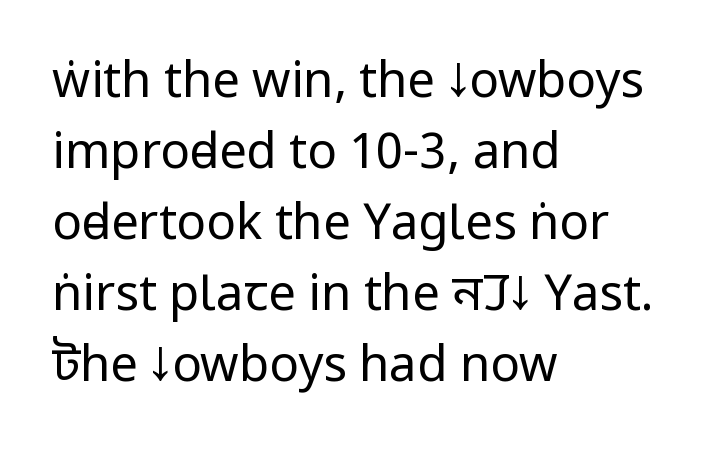
Q: Is the text bold? A: No.
Q: Is the text italic (slanted)? A: No, it is upright.
Q: Is the typeface a serif or a sans-serif typeface? A: Sans-serif.
Q: Is the text underlined? A: No.
Q: How is the paragraph aligned? A: Left-aligned.
Q: Is the spacing between letters normal or unusually wide? A: Normal.
Q: Is the spacing between lines tight, normal or loose? A: Normal.
Q: Width (condensed, normal, or wide)? A: Condensed.
Q: Stroke contrast? A: Low.
Q: x-height? A: Large.
Q: Monospaced? A: No.
